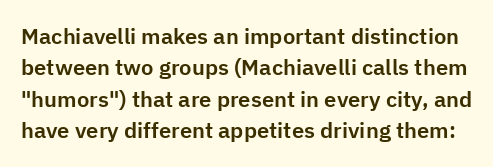
Q: Is the text italic (slanted)? A: No, it is upright.
Q: Is the text underlined? A: No.
Q: Is the spacing between letters normal or unusually wide? A: Normal.
Q: Is the spacing between lines tight, normal or loose? A: Normal.
